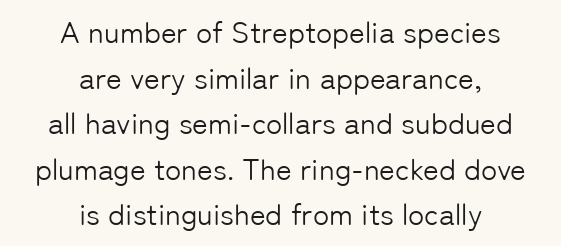
Q: Is the text bold? A: No.
Q: Is the text italic (slanted)? A: No, it is upright.
Q: Is the typeface a serif or a sans-serif typeface? A: Sans-serif.
Q: Is the text underlined? A: No.
Q: How is the paragraph aligned? A: Centered.
Q: Is the spacing between letters normal or unusually wide? A: Normal.
Q: Is the spacing between lines tight, normal or loose? A: Normal.
Q: Width (condensed, normal, or wide)? A: Normal.
Q: Stroke contrast? A: Low.
Q: x-height? A: Medium.
Q: Monospaced? A: No.
